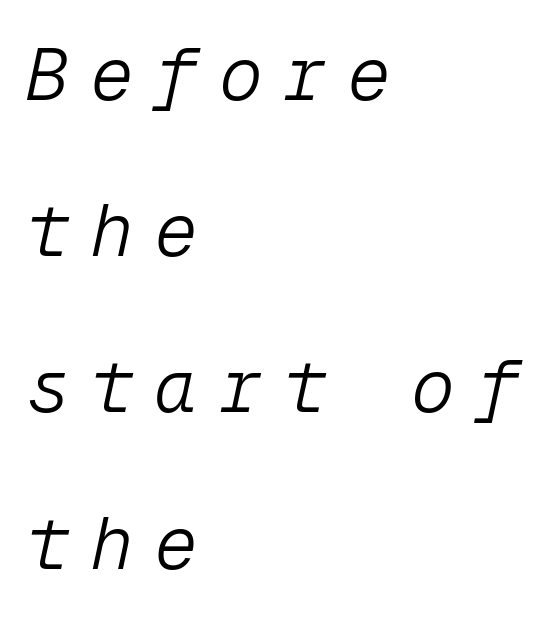
Monospaced: the letters line up in strict vertical columns. The leading is generous, giving the passage an open texture. Quick note: italic. Honestly, the letter spacing is so wide it's the main thing you notice. The setting favours the left margin, as ordinary paragraphs usually do.
